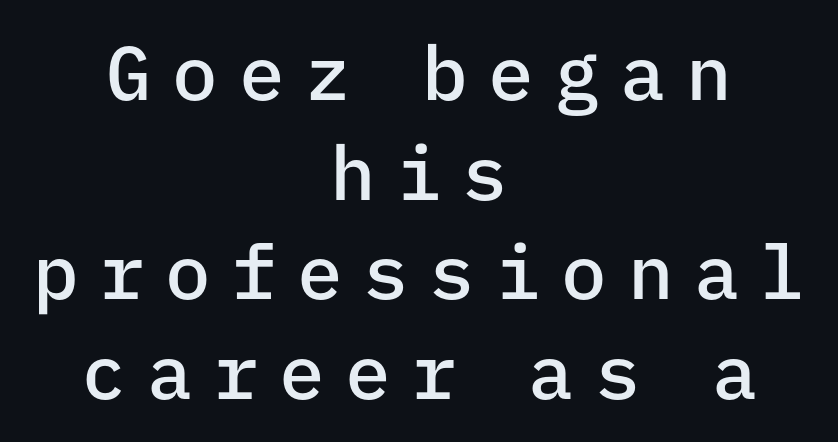
{"serif": "no", "italic": "no", "bold": "semi", "weight": "semibold", "width": "normal", "stroke_contrast": "low", "x_height": "medium", "monospaced": "yes", "underline": "no", "align": "center", "line_spacing": "normal", "line_spacing_ratio": 1.31, "letter_spacing": "wide", "letter_spacing_em": 0.27, "glyph_px": 76}
